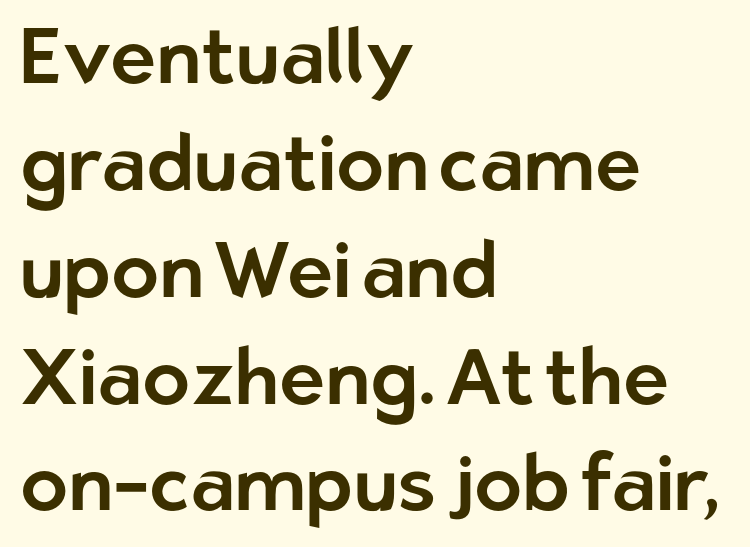
Regular leading. Does the type have serifs? No, each stem ends abruptly. Short note: letters normally spaced. Looks like regular typesetting: each glyph gets only the width it needs.
